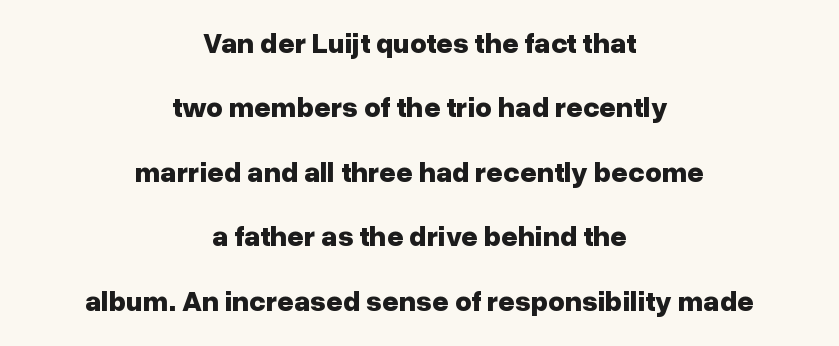
Q: Is the text bold? A: Yes.
Q: Is the text italic (slanted)? A: No, it is upright.
Q: Is the typeface a serif or a sans-serif typeface? A: Sans-serif.
Q: Is the text underlined? A: No.
Q: How is the paragraph aligned? A: Centered.
Q: Is the spacing between letters normal or unusually wide? A: Normal.
Q: Is the spacing between lines tight, normal or loose? A: Loose.
Q: Width (condensed, normal, or wide)? A: Normal.
Q: Stroke contrast? A: Low.
Q: x-height? A: Medium.
Q: Monospaced? A: No.
